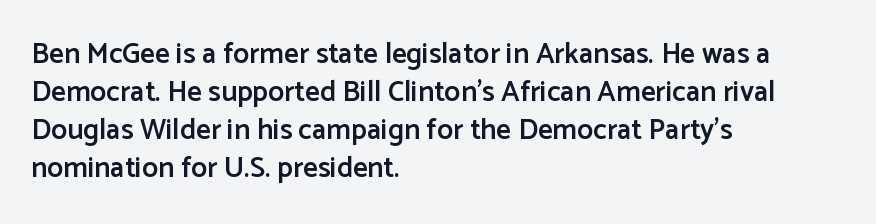
The image shows 29 px semibold sans-serif type, upright; set left-aligned, normal line spacing (1.31x), normal letter spacing, not underlined; low stroke contrast and a medium x-height.
